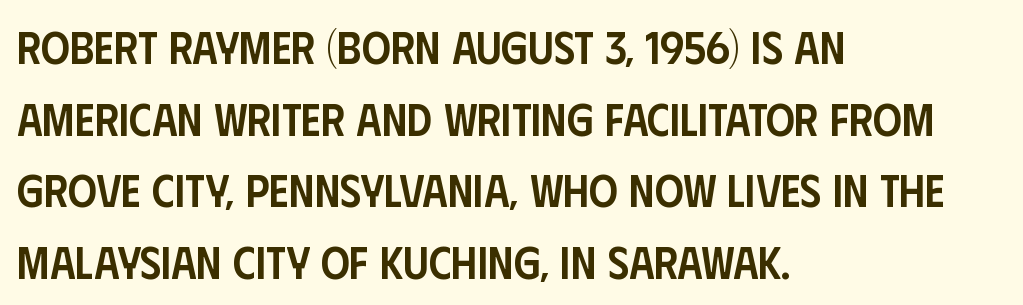
Q: Is the text bold? A: Semi-bold.
Q: Is the text italic (slanted)? A: No, it is upright.
Q: Is the typeface a serif or a sans-serif typeface? A: Sans-serif.
Q: Is the text underlined? A: No.
Q: How is the paragraph aligned? A: Left-aligned.
Q: Is the spacing between letters normal or unusually wide? A: Normal.
Q: Is the spacing between lines tight, normal or loose? A: Normal.
Q: Width (condensed, normal, or wide)? A: Condensed.
Q: Stroke contrast? A: Low.
Q: x-height? A: Large.
Q: Monospaced? A: No.
